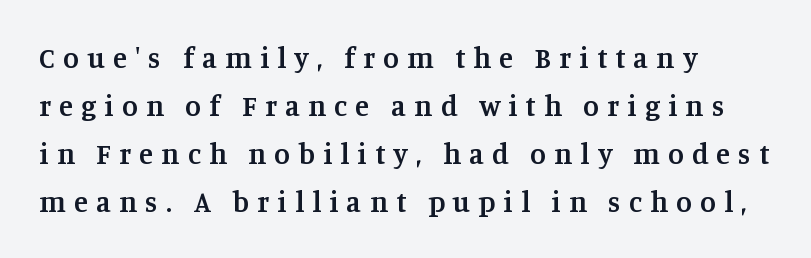
Serif or sans? Serif — the stroke terminals have little feet. The zone under the glyphs is completely vacant. The lines in this sample share a left origin and differ only in where they stop. Varying glyph widths throughout — classic text-font behaviour. The face used here is a semibold: visibly heavier than regular, lighter than bold.
